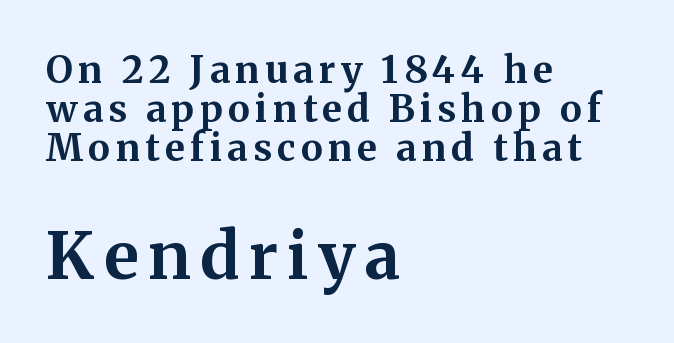
Q: Is the text bold? A: Yes.
Q: Is the text italic (slanted)? A: No, it is upright.
Q: Is the typeface a serif or a sans-serif typeface? A: Serif.
Q: Is the text underlined? A: No.
Q: How is the paragraph aligned? A: Left-aligned.
Q: Is the spacing between lines tight, normal or loose? A: Tight.
Q: Which block of text is set in a larger size, the first (top) or the second (bottom)? A: The second (bottom) one.
Q: Width (condensed, normal, or wide)? A: Normal.
Q: Stroke contrast? A: Medium.
Q: x-height? A: Medium.
Q: Monospaced? A: No.
